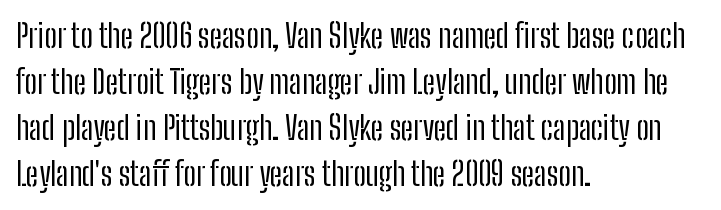
Characters remain perfectly vertical along every line. Normally led — the rows are evenly, conventionally spaced. Spacing between characters is what you'd get straight out of the box. Stems here are at most as thick as an everyday book face.
